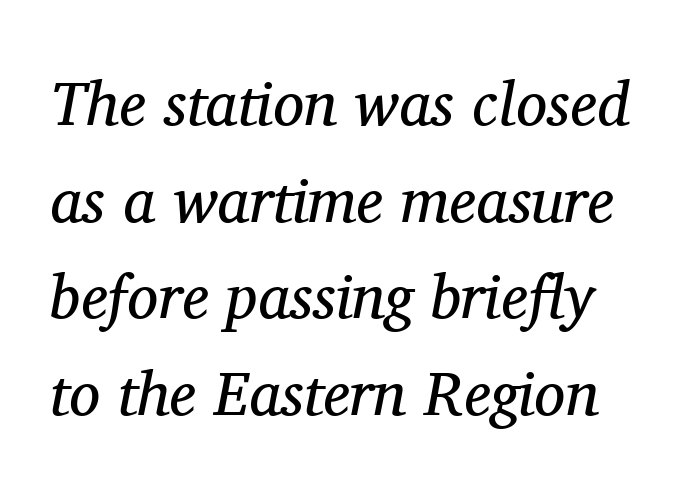
The image shows 62 px regular-weight serif type, italic (leaning right); set normal line spacing (1.56x), normal letter spacing, not underlined; medium stroke contrast and a medium x-height.
